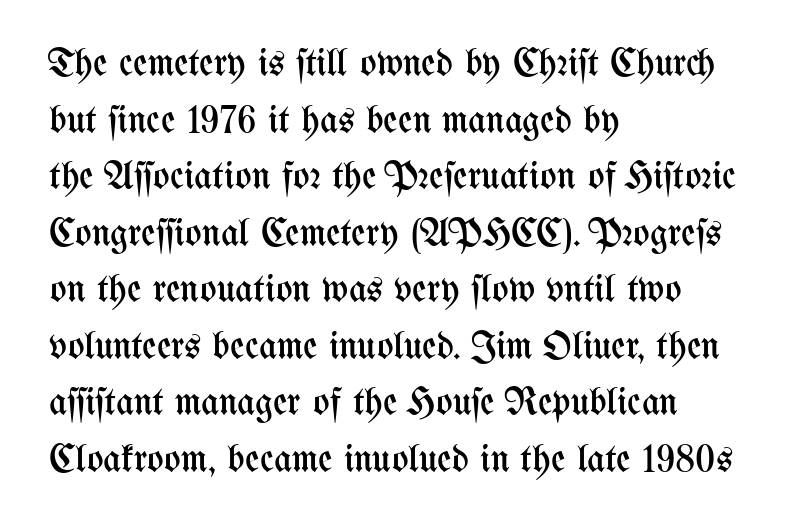
Q: Is the text bold? A: No.
Q: Is the text italic (slanted)? A: No, it is upright.
Q: Is the text underlined? A: No.
Q: How is the paragraph aligned? A: Left-aligned.
Q: Is the spacing between letters normal or unusually wide? A: Normal.
Q: Is the spacing between lines tight, normal or loose? A: Normal.
Q: Width (condensed, normal, or wide)? A: Condensed.
Q: Stroke contrast? A: Medium.
Q: x-height? A: Medium.
Q: Monospaced? A: No.
